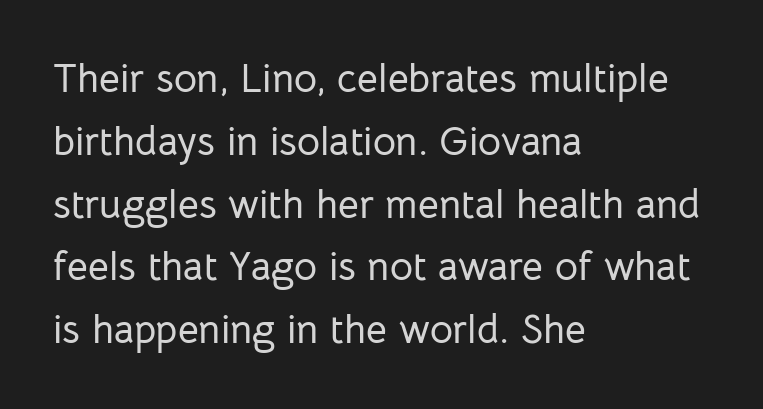
The image shows 40 px sans-serif type, upright; set left-aligned, normal line spacing (1.57x), normal letter spacing, not underlined; low stroke contrast and a medium x-height.
